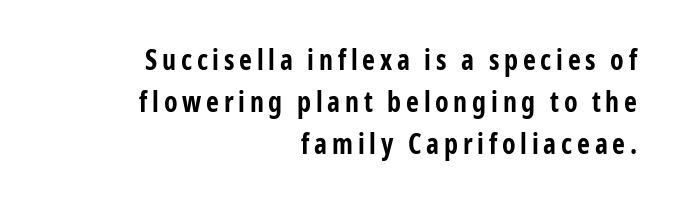
The image shows 28 px bold, condensed sans-serif type, upright; set right-aligned, normal line spacing (1.5x), not underlined; low stroke contrast and a medium x-height.
